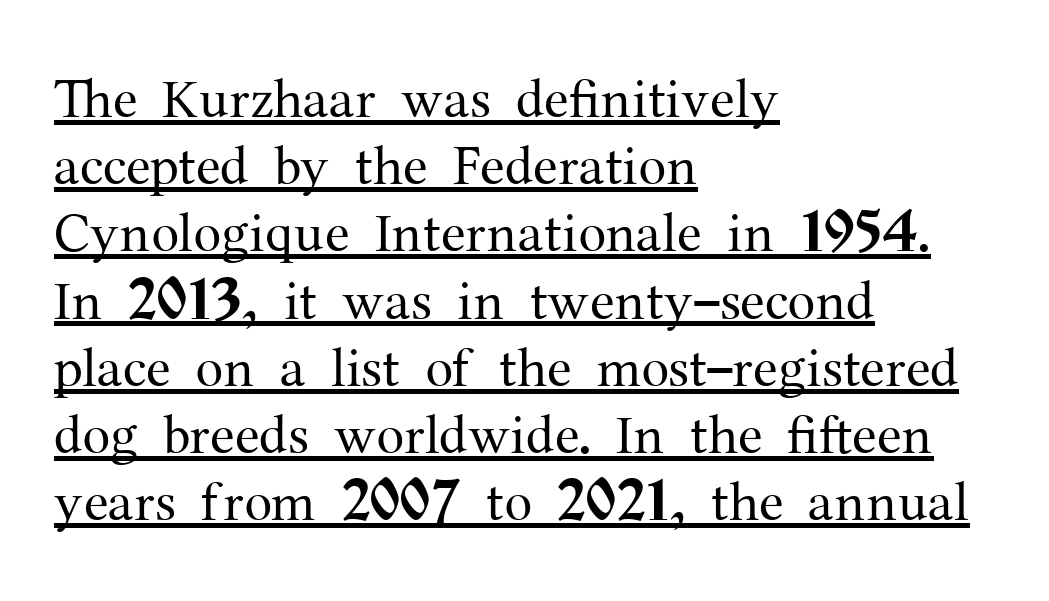
{"serif": "yes", "italic": "no", "bold": "no", "weight": "regular", "width": "normal", "stroke_contrast": "medium", "x_height": "medium", "monospaced": "no", "underline": "yes", "align": "left", "line_spacing_ratio": 1.2, "letter_spacing": "normal", "letter_spacing_em": 0.0, "glyph_px": 56}
